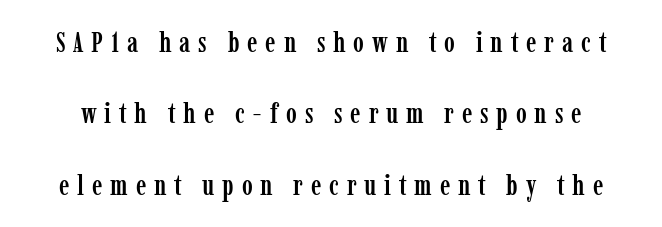
The image shows 29 px condensed serif type, upright; set loose line spacing (2.46x), unusually wide letter spacing (+0.27 em), not underlined; low stroke contrast and a medium x-height.
